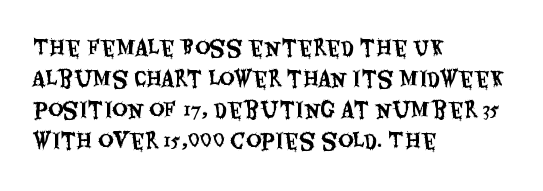
{"italic": "no", "underline": "no", "align": "left", "line_spacing": "normal", "line_spacing_ratio": 1.47, "letter_spacing": "normal", "letter_spacing_em": 0.0, "glyph_px": 21}
